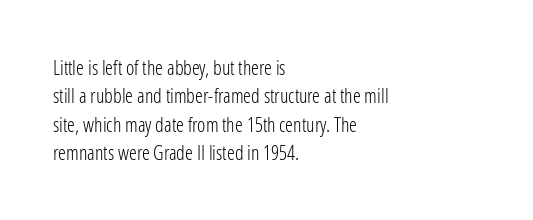
Q: Is the text bold? A: No.
Q: Is the text italic (slanted)? A: No, it is upright.
Q: Is the text underlined? A: No.
Q: How is the paragraph aligned? A: Left-aligned.
Q: Is the spacing between letters normal or unusually wide? A: Normal.
Q: Is the spacing between lines tight, normal or loose? A: Normal.
